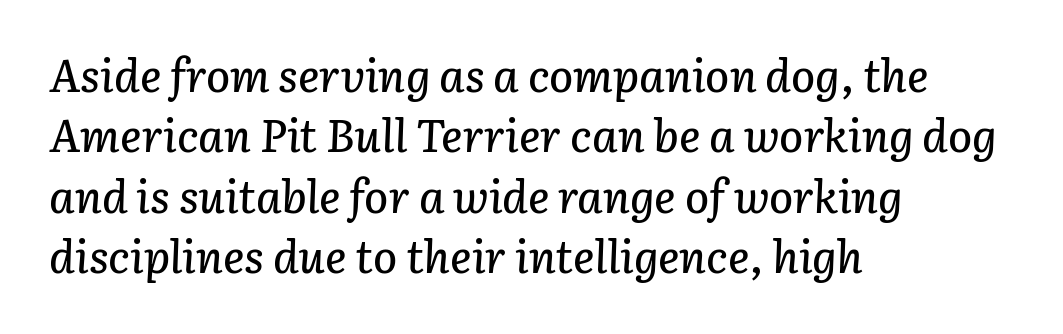
The image shows 45 px text type, italic (leaning right); set left-aligned, normal line spacing (1.34x), normal letter spacing, not underlined; low stroke contrast and a medium x-height.
